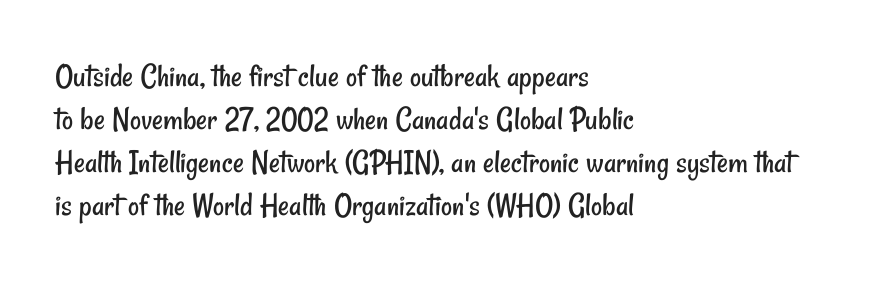
{"serif": "no", "bold": "no", "weight": "regular", "width": "condensed", "stroke_contrast": "low", "x_height": "small", "monospaced": "no", "underline": "no", "align": "left", "line_spacing": "normal", "line_spacing_ratio": 1.26, "letter_spacing": "normal", "letter_spacing_em": 0.0, "glyph_px": 34}
